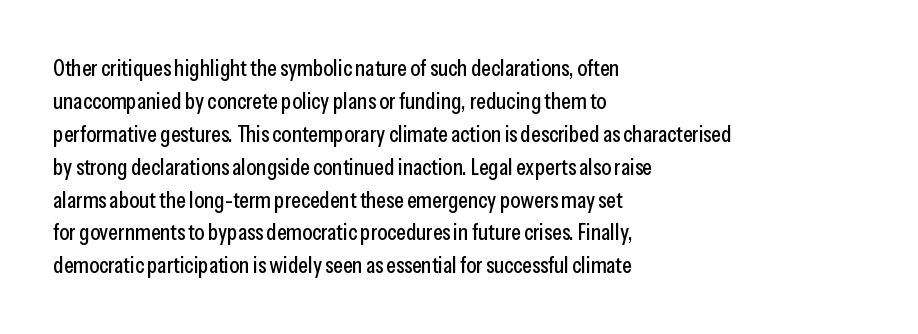
{"italic": "no", "underline": "no", "align": "left", "line_spacing": "normal", "line_spacing_ratio": 1.43, "letter_spacing": "normal", "letter_spacing_em": 0.0, "glyph_px": 23}
